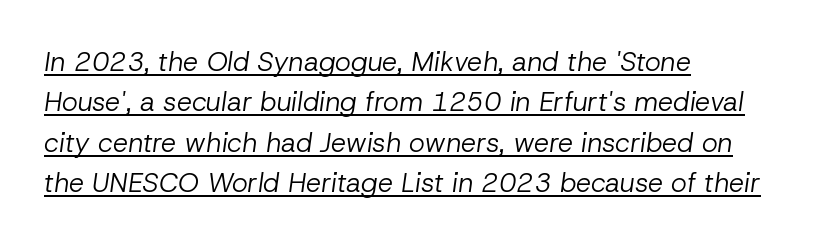
Q: Is the text bold? A: No.
Q: Is the text italic (slanted)? A: Yes, it leans right by about 8 degrees.
Q: Is the text underlined? A: Yes.
Q: How is the paragraph aligned? A: Left-aligned.
Q: Is the spacing between letters normal or unusually wide? A: Normal.
Q: Is the spacing between lines tight, normal or loose? A: Normal.
